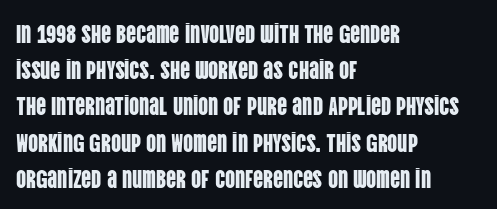
The image shows 25 px text type, upright; set left-aligned, normal line spacing (1.45x), normal letter spacing, not underlined.
